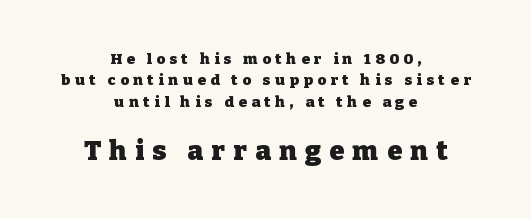
{"italic": "no", "bold": "yes", "underline": "no", "align": "center", "line_spacing": "normal", "line_spacing_ratio": 1.42, "letter_spacing": "wide", "letter_spacing_em": 0.31, "larger_block": "second", "size_ratio": 1.8, "glyph_px": 27}
